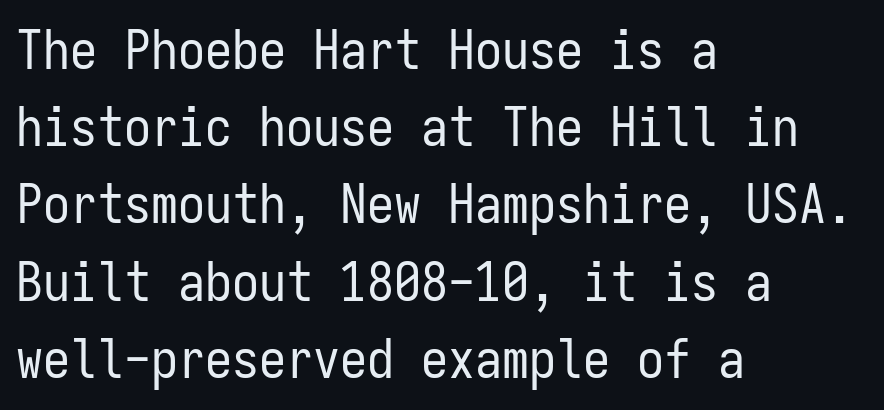
Here the glyphs are tracked normally, forming tight word shapes. No extra ink here — the face is not bold. This is roman type, the default non-slanted kind. The leading is moderate, giving the passage an even texture. The specimen omits any rule beneath the text block's lines. The passage shown is typed in a monospace face where columns stay perfectly aligned.
